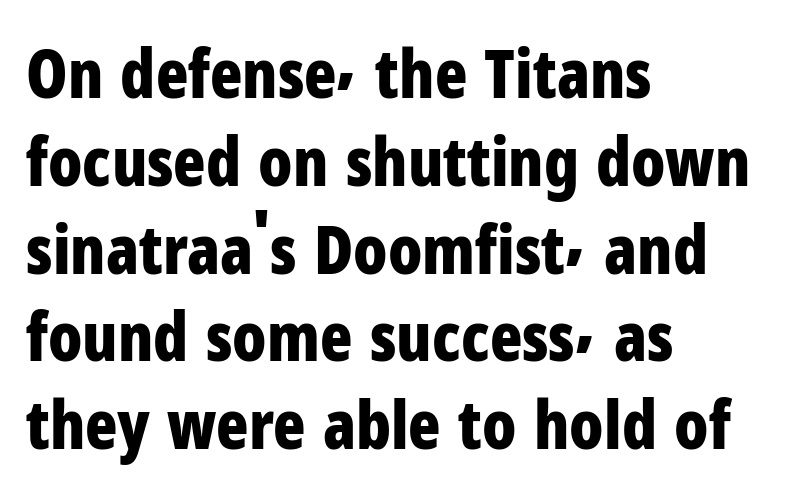
The image shows 67 px bold, condensed sans-serif type, upright; set left-aligned, normal line spacing (1.31x), normal letter spacing, not underlined; low stroke contrast and a medium x-height.
